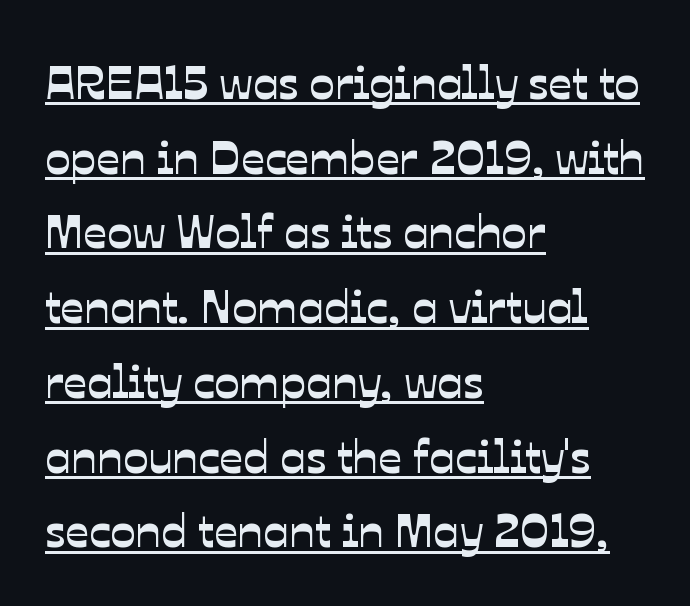
Q: Is the typeface a serif or a sans-serif typeface? A: Sans-serif.
Q: Is the text underlined? A: Yes.
Q: How is the paragraph aligned? A: Left-aligned.
Q: Is the spacing between letters normal or unusually wide? A: Normal.
Q: Is the spacing between lines tight, normal or loose? A: Normal.
Q: Width (condensed, normal, or wide)? A: Normal.
Q: Stroke contrast? A: Low.
Q: x-height? A: Medium.
Q: Monospaced? A: No.
